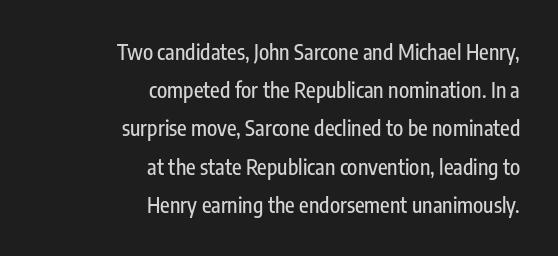
{"italic": "no", "underline": "no", "align": "right", "line_spacing_ratio": 1.82, "letter_spacing": "normal", "letter_spacing_em": 0.0, "glyph_px": 21}
